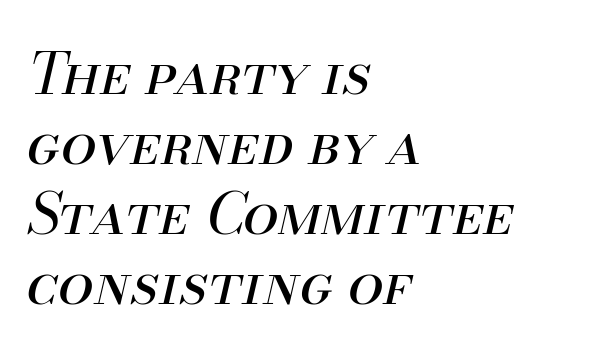
The image shows 57 px regular-weight type, italic (leaning right); set left-aligned, line spacing 1.23x, normal letter spacing, not underlined; medium stroke contrast and a small x-height.
